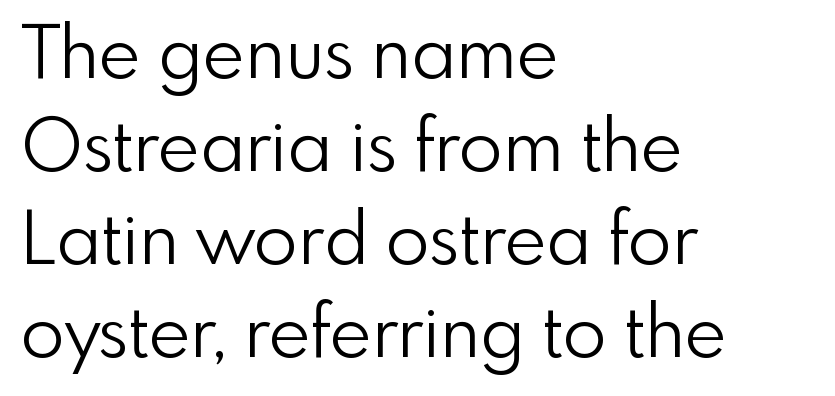
Is the block centered? No — it sits flush against the left margin. Stroke thickness stays within the range of a standard reading face or lighter. Spacing between characters is what you'd get straight out of the box. It's the straight-up-and-down kind of type. Looks like regular typesetting: each glyph gets only the width it needs.
